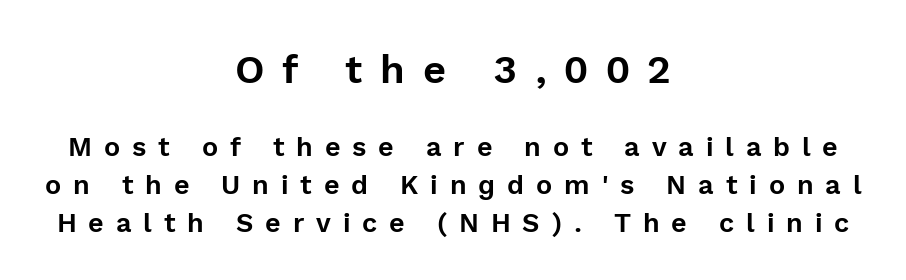
Q: Is the text italic (slanted)? A: No, it is upright.
Q: Is the typeface a serif or a sans-serif typeface? A: Sans-serif.
Q: Is the text underlined? A: No.
Q: How is the paragraph aligned? A: Centered.
Q: Is the spacing between letters normal or unusually wide? A: Unusually wide.
Q: Is the spacing between lines tight, normal or loose? A: Normal.
Q: Which block of text is set in a larger size, the first (top) or the second (bottom)? A: The first (top) one.
Q: Width (condensed, normal, or wide)? A: Normal.
Q: x-height? A: Medium.
Q: Monospaced? A: No.
